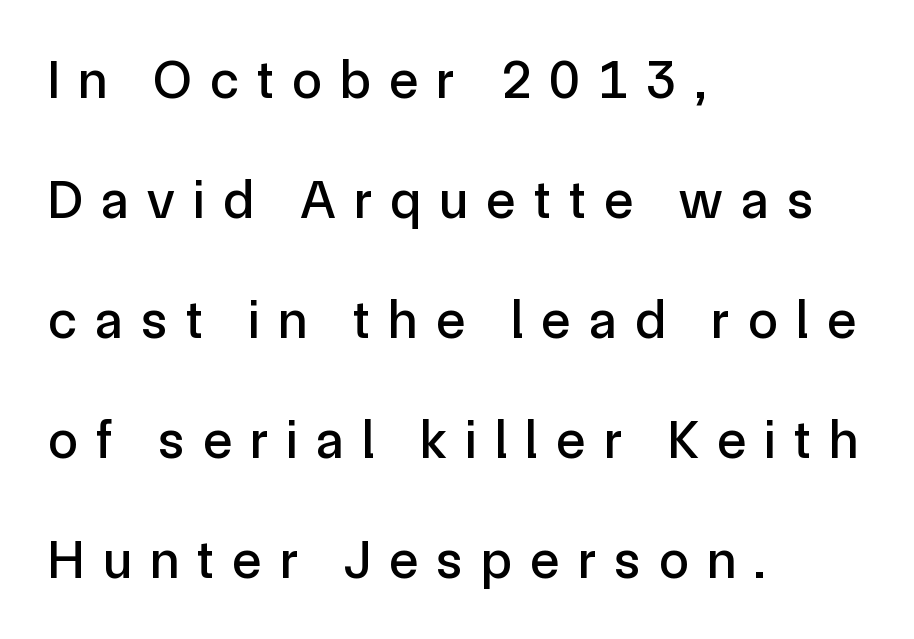
The typesetter chose a ragged-right arrangement here. Look at the bottom of the vertical strokes: they stop flat, with no serifs. The passage shown stacks its lines with a broad gap. The typography opts for an upright posture over an oblique one. The letterforms stand isolated, each surrounded by extra space. A clean baseline with only descenders dipping below it.
